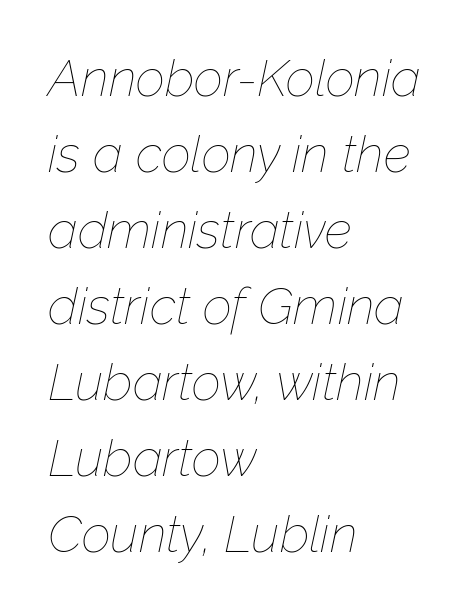
The typesetting does not lean heavy: it is not bold. This sample has the flowing, uneven cadence of proportional lettering. A normal amount of white space separates one row of letters from the next. Observe the ordinary spacing: letters are neighbours, not strangers.
